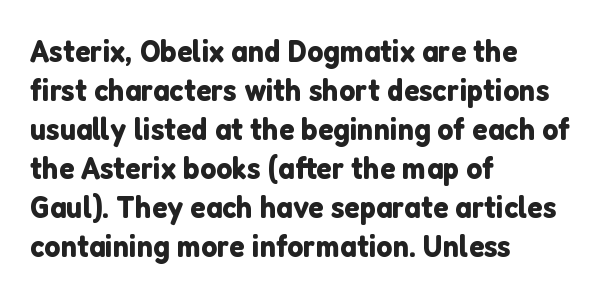
The passage shown is typed in a proportional face where columns would drift. Italic: no, the glyphs are upright roman. Lines of text with bare space underneath. Compared with a centered layout, this one pins lines to the left instead. Nothing sits at the stroke ends, so this counts as sans-serif. The rendering keeps characters at their native spacing.
